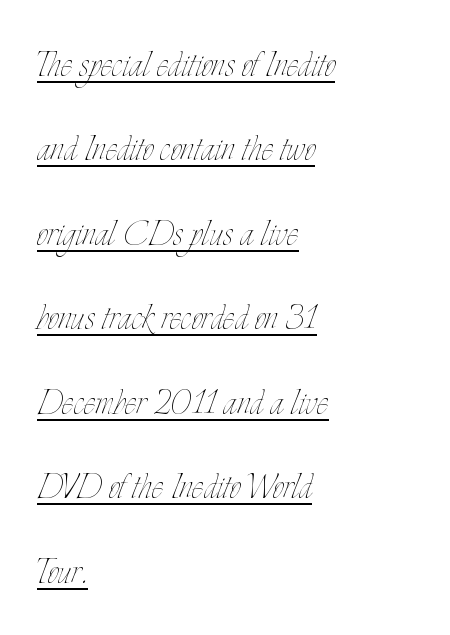
The vertical gap from one line to the next is large. Compared with undecorated copy, this sample adds a rule below the words. Every row of glyphs begins at an identical x-position on the left. You could not count columns in this text — the font is proportionally spaced. In terms of letterspacing, this is plain default setting.
